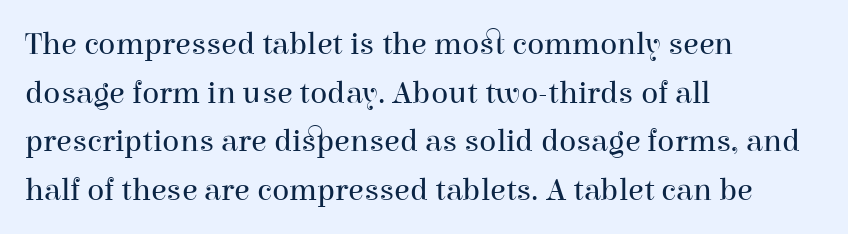
The image shows 32 px regular-weight serif type, upright; set left-aligned, normal line spacing (1.52x), normal letter spacing, not underlined; high stroke contrast and a medium x-height.
